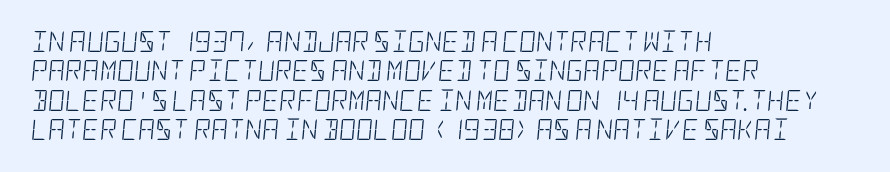
{"italic": "yes", "lean": "right", "slant_degrees": 5, "bold": "no", "underline": "no", "align": "left", "line_spacing": "normal", "line_spacing_ratio": 1.4, "letter_spacing": "normal", "letter_spacing_em": 0.0, "glyph_px": 21}
